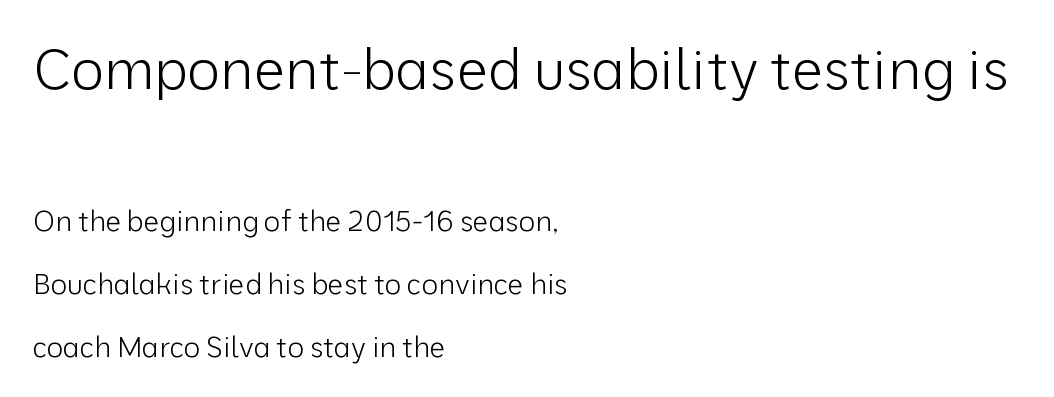
Q: Is the text bold? A: No.
Q: Is the text italic (slanted)? A: No, it is upright.
Q: Is the typeface a serif or a sans-serif typeface? A: Sans-serif.
Q: Is the text underlined? A: No.
Q: How is the paragraph aligned? A: Left-aligned.
Q: Is the spacing between letters normal or unusually wide? A: Normal.
Q: Is the spacing between lines tight, normal or loose? A: Loose.
Q: Which block of text is set in a larger size, the first (top) or the second (bottom)? A: The first (top) one.
Q: Width (condensed, normal, or wide)? A: Normal.
Q: Stroke contrast? A: Low.
Q: x-height? A: Medium.
Q: Monospaced? A: No.
